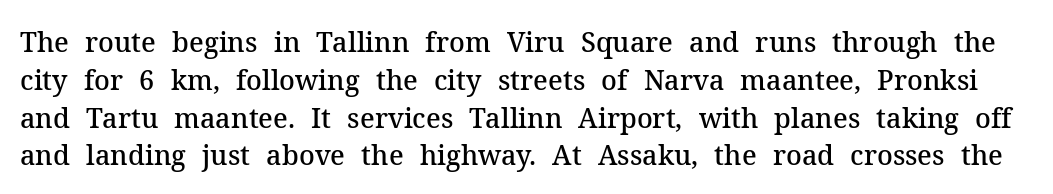
{"italic": "no", "bold": "semi", "underline": "no", "line_spacing": "normal", "line_spacing_ratio": 1.4, "letter_spacing": "normal", "letter_spacing_em": 0.0, "glyph_px": 27}
